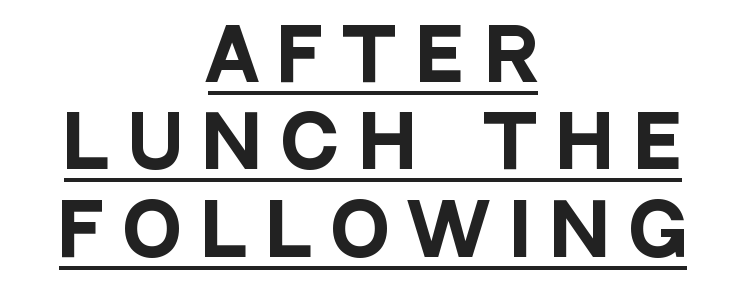
Q: Is the text bold? A: Yes.
Q: Is the text italic (slanted)? A: No, it is upright.
Q: Is the typeface a serif or a sans-serif typeface? A: Sans-serif.
Q: Is the text underlined? A: Yes.
Q: How is the paragraph aligned? A: Centered.
Q: Is the spacing between letters normal or unusually wide? A: Unusually wide.
Q: Is the spacing between lines tight, normal or loose? A: Normal.
Q: Width (condensed, normal, or wide)? A: Condensed.
Q: Stroke contrast? A: Low.
Q: x-height? A: Large.
Q: Monospaced? A: No.
